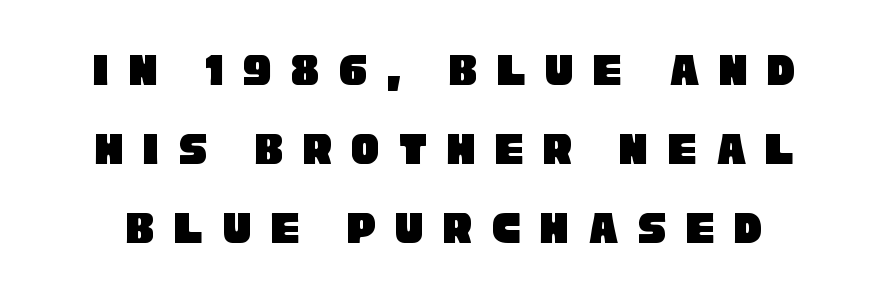
Q: Is the typeface a serif or a sans-serif typeface? A: Sans-serif.
Q: Is the text underlined? A: No.
Q: Is the spacing between letters normal or unusually wide? A: Unusually wide.
Q: Is the spacing between lines tight, normal or loose? A: Normal.
Q: Width (condensed, normal, or wide)? A: Condensed.
Q: Stroke contrast? A: Low.
Q: x-height? A: Large.
Q: Monospaced? A: No.
